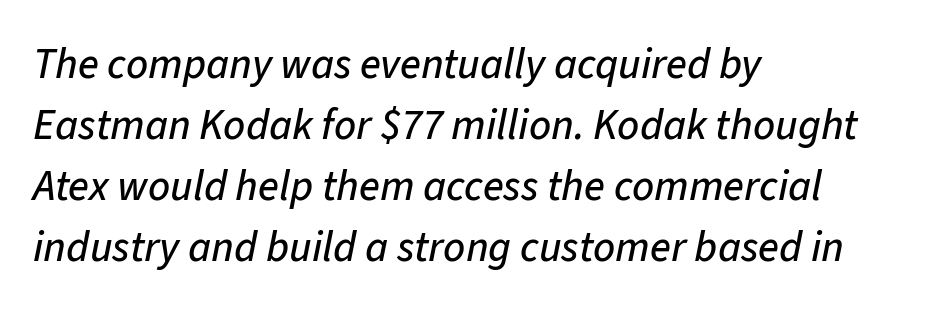
{"italic": "yes", "lean": "right", "slant_degrees": 11, "width": "normal", "stroke_contrast": "low", "x_height": "medium", "monospaced": "no", "underline": "no", "align": "left", "line_spacing": "normal", "line_spacing_ratio": 1.42, "letter_spacing": "normal", "letter_spacing_em": 0.0, "glyph_px": 43}
